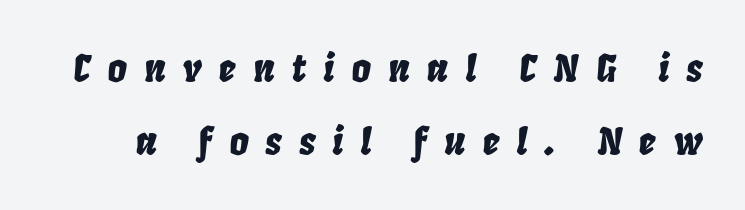
Q: Is the text italic (slanted)? A: Yes, it leans right by about 8 degrees.
Q: Is the text underlined? A: No.
Q: Is the spacing between letters normal or unusually wide? A: Unusually wide.
Q: Is the spacing between lines tight, normal or loose? A: Loose.
Q: Width (condensed, normal, or wide)? A: Condensed.
Q: Stroke contrast? A: Low.
Q: x-height? A: Large.
Q: Monospaced? A: No.
